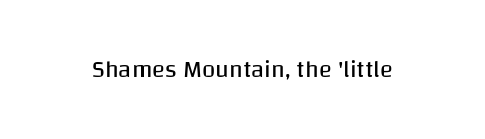
Q: Is the text bold? A: No.
Q: Is the text italic (slanted)? A: No, it is upright.
Q: Is the text underlined? A: No.
Q: Is the spacing between letters normal or unusually wide? A: Normal.
